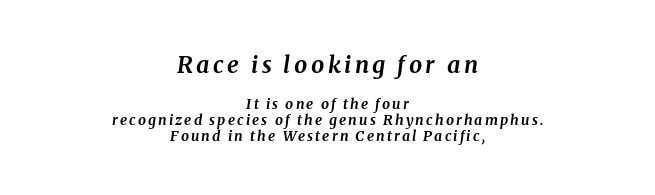
Very little white space separates one row of letters from the next. In this sample the first text group is rendered at the bigger scale. Plain, unruled lines of type. The passage shown leans; its letterforms are oblique. The face used here has the dense, thick strokes of a bold. These lines are centered, leaving both edges ragged.
